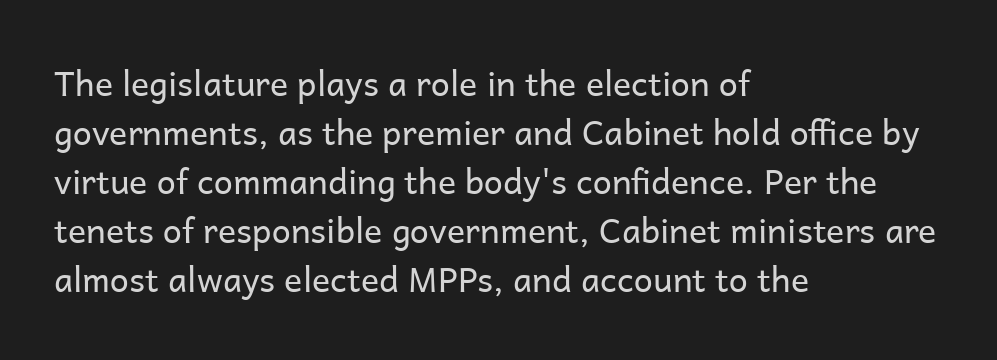
Only glyphs here, with clear space below each row. This reads as an unemphasized weight, regular at the heaviest. The typography opts for an upright posture over an oblique one. You could not count columns in this text — the font is proportionally spaced. The rows are spaced the way most documents space them. Each word holds together tightly as a unit, with standard inter-letter gaps.
